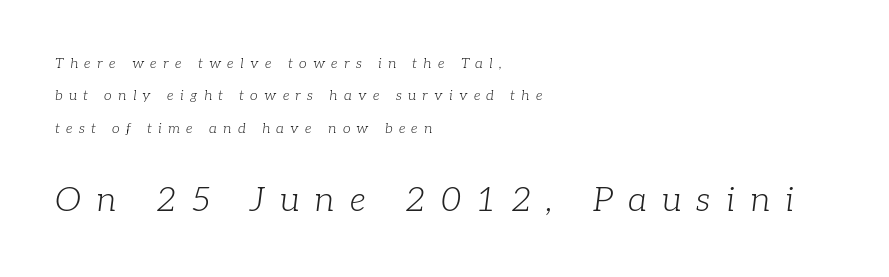
Look at the bottom of the vertical strokes: they flare into serifs here. Left-aligned paragraph, ragged on the right. Leading is clearly above the norm, producing a sparse column. Character size in the trailing block exceeds that of the leading block.
